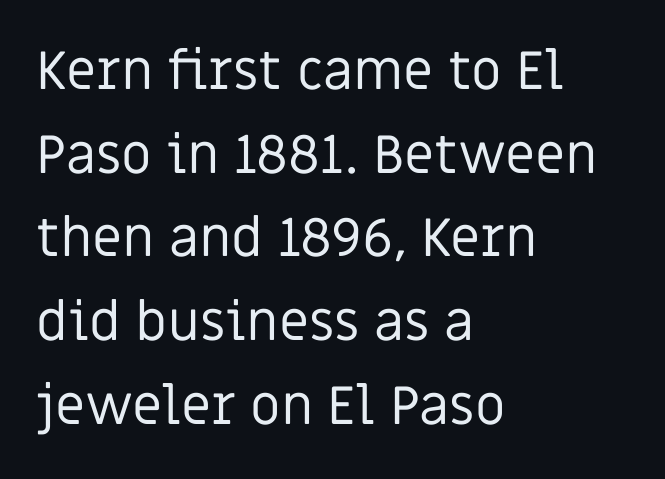
The image shows 54 px regular-weight sans-serif type, upright; set left-aligned, normal line spacing (1.55x), normal letter spacing, not underlined; low stroke contrast and a large x-height.
